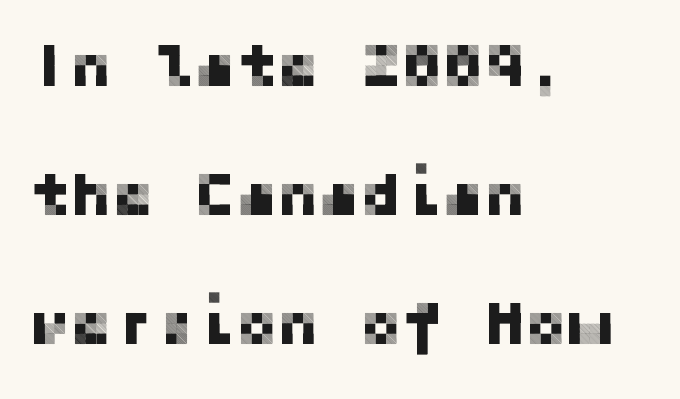
The image shows 62 px sans-serif type, upright; set left-aligned, loose line spacing (2.08x), normal letter spacing, not underlined; low stroke contrast and a medium x-height.
